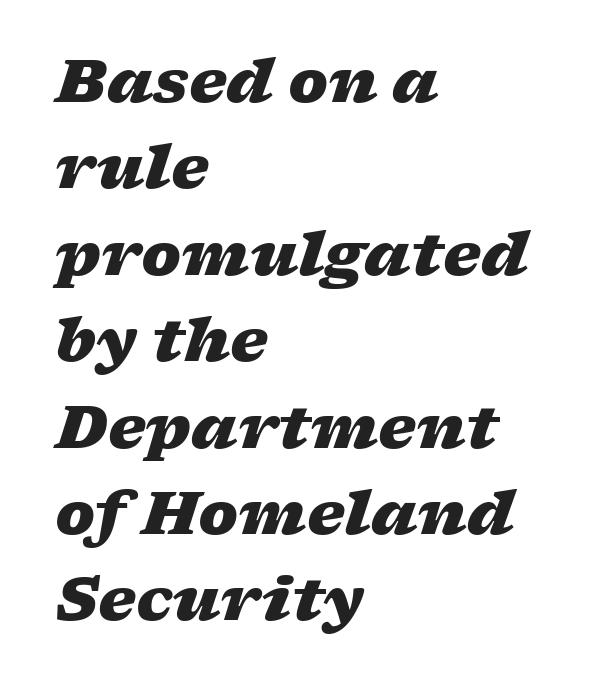
Q: Is the text bold? A: Yes.
Q: Is the text italic (slanted)? A: Yes, it leans right by about 17 degrees.
Q: Is the text underlined? A: No.
Q: How is the paragraph aligned? A: Left-aligned.
Q: Is the spacing between letters normal or unusually wide? A: Normal.
Q: Is the spacing between lines tight, normal or loose? A: Normal.
Q: Width (condensed, normal, or wide)? A: Wide.
Q: Stroke contrast? A: Low.
Q: x-height? A: Medium.
Q: Monospaced? A: No.
